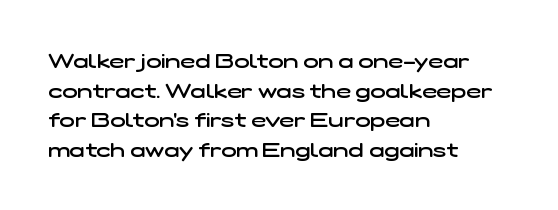
The image shows 20 px text type; set left-aligned, normal line spacing (1.48x), normal letter spacing, not underlined.
